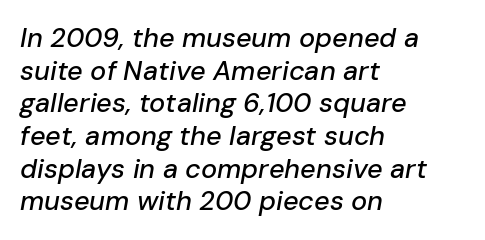
Q: Is the text italic (slanted)? A: Yes, it leans right by about 10 degrees.
Q: Is the text underlined? A: No.
Q: How is the paragraph aligned? A: Left-aligned.
Q: Is the spacing between letters normal or unusually wide? A: Normal.
